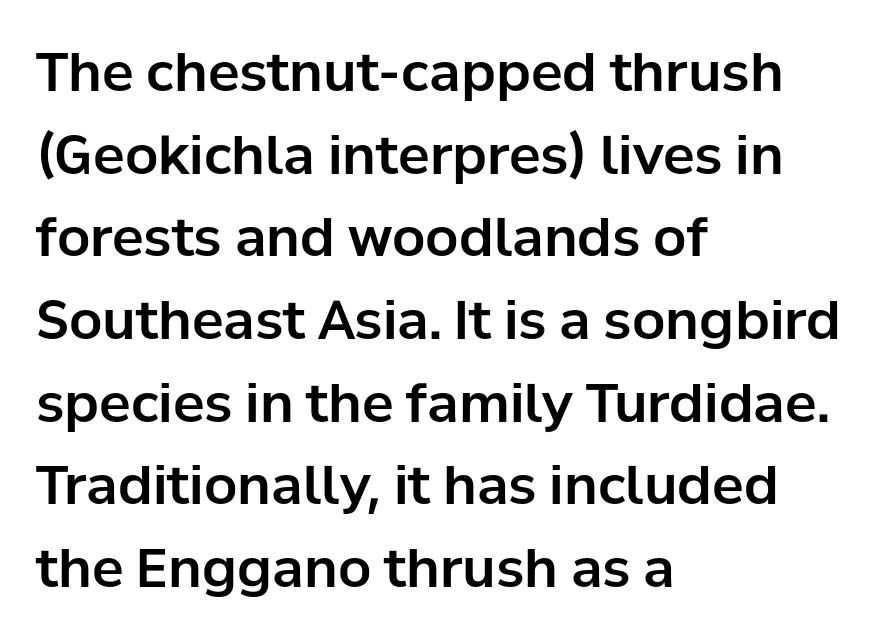
{"serif": "no", "italic": "no", "width": "normal", "stroke_contrast": "low", "x_height": "medium", "monospaced": "no", "underline": "no", "align": "left", "line_spacing": "normal", "line_spacing_ratio": 1.56, "letter_spacing": "normal", "letter_spacing_em": 0.0, "glyph_px": 53}
